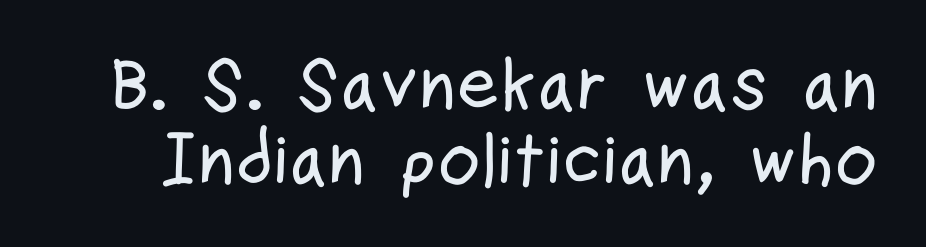
The image shows 74 px condensed sans-serif type, upright; set tight line spacing (1.02x), normal letter spacing, not underlined; low stroke contrast and a medium x-height.
